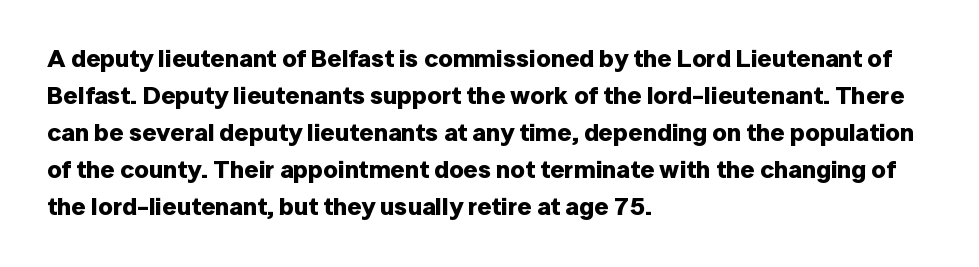
{"italic": "no", "bold": "yes", "underline": "no", "align": "left", "line_spacing": "normal", "line_spacing_ratio": 1.48, "letter_spacing": "normal", "letter_spacing_em": 0.0, "glyph_px": 25}
